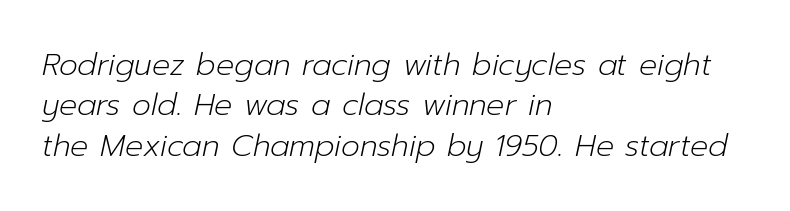
{"italic": "yes", "lean": "right", "slant_degrees": 12, "bold": "no", "weight": "light", "width": "normal", "stroke_contrast": "low", "x_height": "medium", "monospaced": "no", "underline": "no", "align": "left", "line_spacing": "normal", "line_spacing_ratio": 1.35, "letter_spacing": "normal", "letter_spacing_em": 0.0, "glyph_px": 30}
